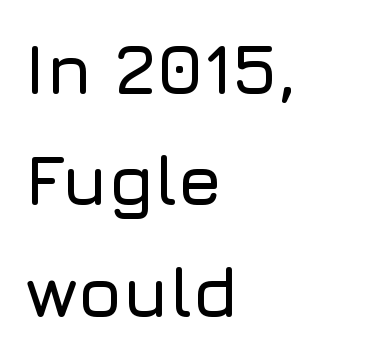
{"serif": "no", "italic": "no", "width": "normal", "stroke_contrast": "low", "x_height": "medium", "monospaced": "no", "underline": "no", "align": "left", "line_spacing": "normal", "line_spacing_ratio": 1.57, "letter_spacing": "normal", "letter_spacing_em": 0.0, "glyph_px": 71}
